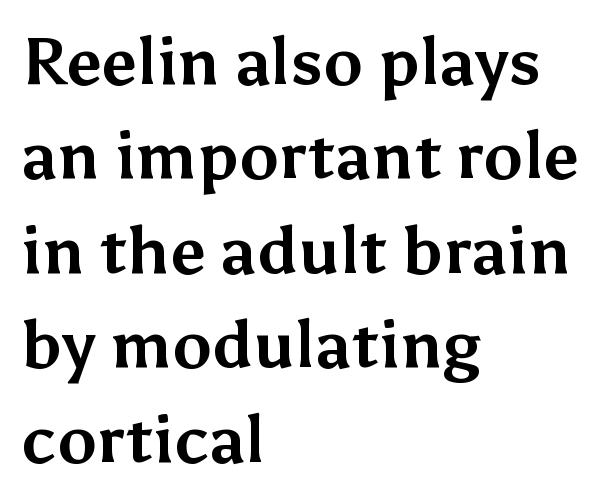
Q: Is the text bold? A: Yes.
Q: Is the text italic (slanted)? A: No, it is upright.
Q: Is the typeface a serif or a sans-serif typeface? A: Sans-serif.
Q: Is the text underlined? A: No.
Q: How is the paragraph aligned? A: Left-aligned.
Q: Is the spacing between letters normal or unusually wide? A: Normal.
Q: Is the spacing between lines tight, normal or loose? A: Normal.
Q: Width (condensed, normal, or wide)? A: Normal.
Q: Stroke contrast? A: Medium.
Q: x-height? A: Medium.
Q: Monospaced? A: No.
